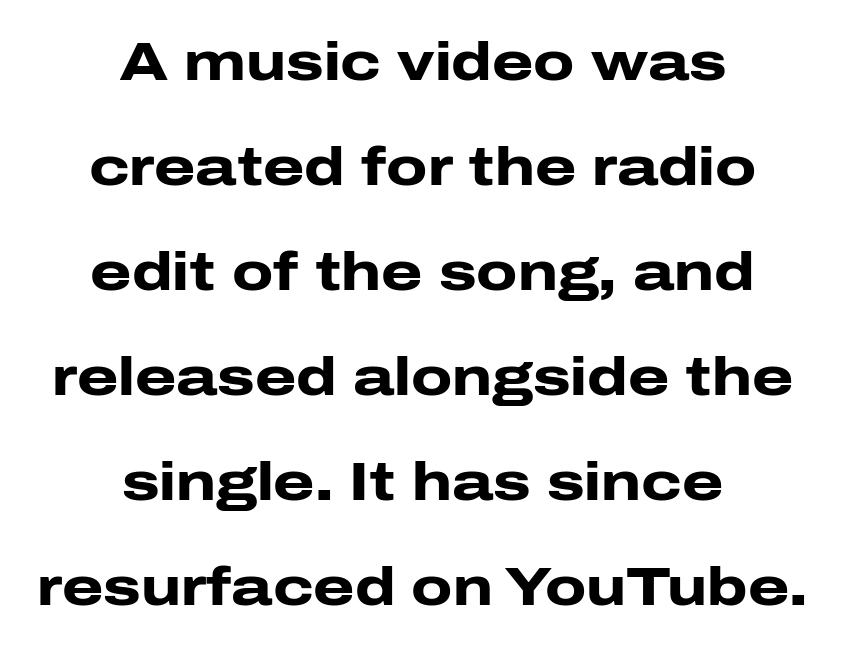
The image shows 53 px heavy, wide sans-serif type, upright; set centered, loose line spacing (1.98x), normal letter spacing, not underlined; low stroke contrast and a medium x-height.
